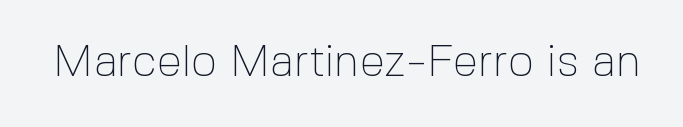
Q: Is the text bold? A: No.
Q: Is the text italic (slanted)? A: No, it is upright.
Q: Is the typeface a serif or a sans-serif typeface? A: Sans-serif.
Q: Is the text underlined? A: No.
Q: Is the spacing between letters normal or unusually wide? A: Normal.
Q: Width (condensed, normal, or wide)? A: Normal.
Q: x-height? A: Medium.
Q: Monospaced? A: No.
